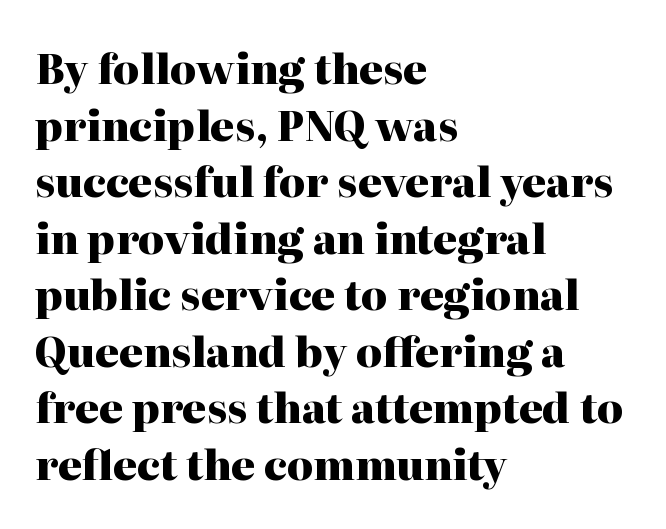
Q: Is the text bold? A: Yes.
Q: Is the text italic (slanted)? A: No, it is upright.
Q: Is the typeface a serif or a sans-serif typeface? A: Serif.
Q: Is the text underlined? A: No.
Q: How is the paragraph aligned? A: Left-aligned.
Q: Is the spacing between letters normal or unusually wide? A: Normal.
Q: Is the spacing between lines tight, normal or loose? A: Normal.
Q: Width (condensed, normal, or wide)? A: Normal.
Q: Stroke contrast? A: High.
Q: x-height? A: Medium.
Q: Monospaced? A: No.
